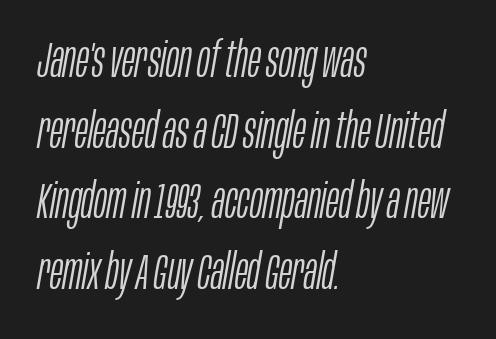
Reading down the column, the eye jumps a familiar distance to each next line. If you drew a ruler down the left edge, every line would touch it. Nobody touched the tracking dial on this one. Summary of weight: not heavy and not bold. An italicized treatment has been applied to the whole sample. You could not count columns in this text — the font is proportionally spaced.
